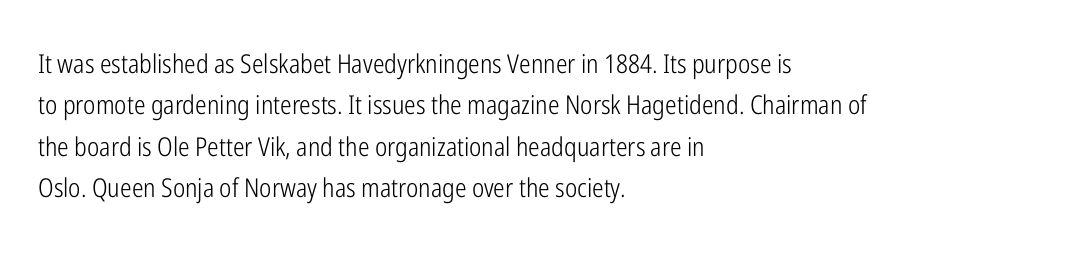
The image shows 26 px text type, upright; set left-aligned, normal line spacing (1.59x), normal letter spacing, not underlined.
